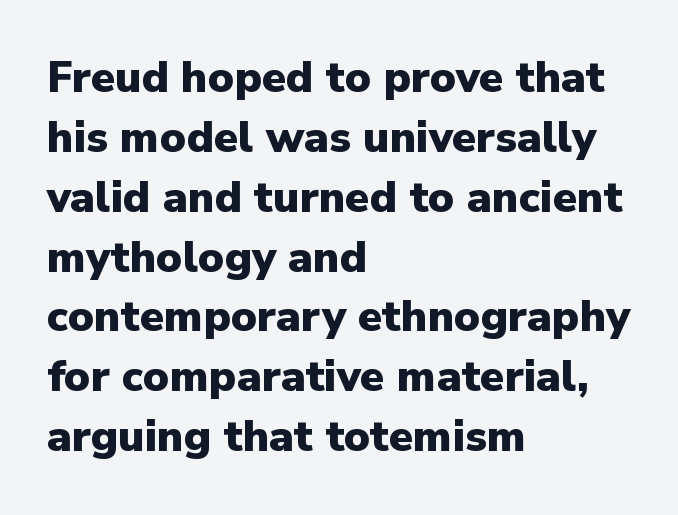
{"serif": "no", "italic": "no", "bold": "yes", "weight": "heavy", "width": "normal", "stroke_contrast": "low", "x_height": "medium", "monospaced": "no", "underline": "no", "align": "left", "line_spacing": "normal", "line_spacing_ratio": 1.36, "letter_spacing": "normal", "letter_spacing_em": 0.0, "glyph_px": 44}
